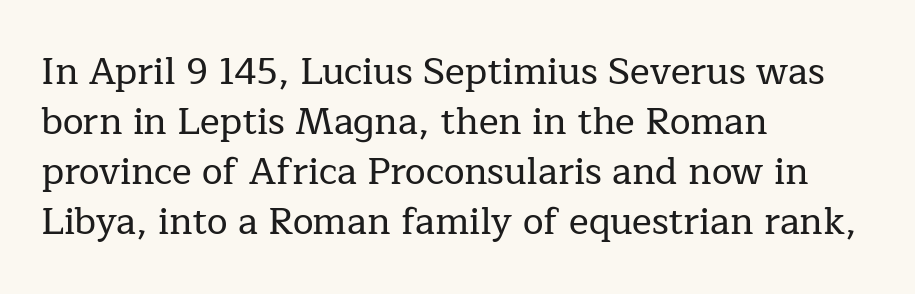
The specimen omits any rule beneath the text block's lines. Summary of vertical rhythm: regular, with standard interline spacing. Note the varied advance widths — an 'i' is clearly narrower than an 'm'. Serif or sans? Serif — the stroke terminals have little feet.
